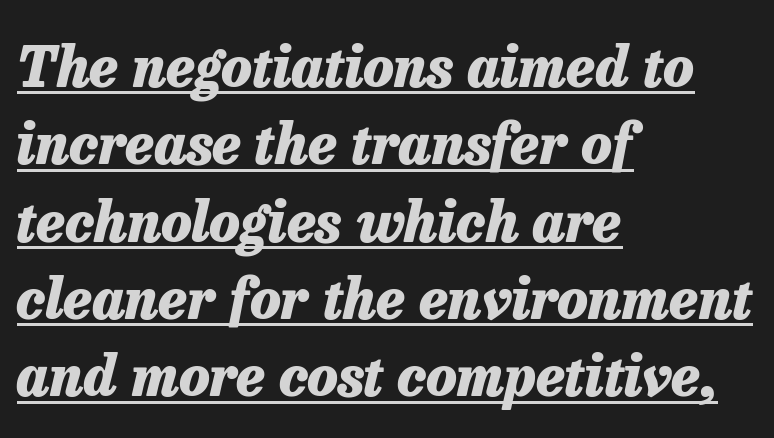
Q: Is the text bold? A: Yes.
Q: Is the text italic (slanted)? A: Yes, it leans right by about 13 degrees.
Q: Is the text underlined? A: Yes.
Q: How is the paragraph aligned? A: Left-aligned.
Q: Is the spacing between letters normal or unusually wide? A: Normal.
Q: Is the spacing between lines tight, normal or loose? A: Normal.
Q: Width (condensed, normal, or wide)? A: Normal.
Q: Stroke contrast? A: Low.
Q: x-height? A: Medium.
Q: Monospaced? A: No.
